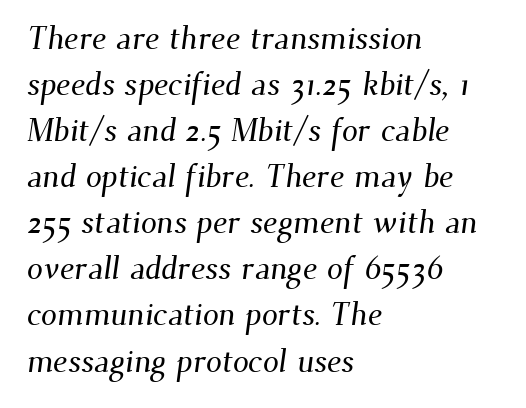
{"serif": "yes", "width": "normal", "stroke_contrast": "medium", "x_height": "small", "monospaced": "no", "underline": "no", "align": "left", "line_spacing": "normal", "line_spacing_ratio": 1.44, "letter_spacing": "normal", "letter_spacing_em": 0.0, "glyph_px": 32}
